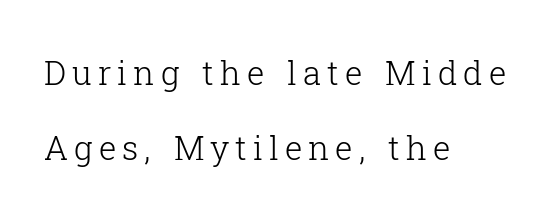
Q: Is the text bold? A: No.
Q: Is the text italic (slanted)? A: No, it is upright.
Q: Is the typeface a serif or a sans-serif typeface? A: Serif.
Q: Is the text underlined? A: No.
Q: How is the paragraph aligned? A: Left-aligned.
Q: Is the spacing between lines tight, normal or loose? A: Loose.
Q: Width (condensed, normal, or wide)? A: Normal.
Q: Stroke contrast? A: Low.
Q: x-height? A: Medium.
Q: Monospaced? A: No.
